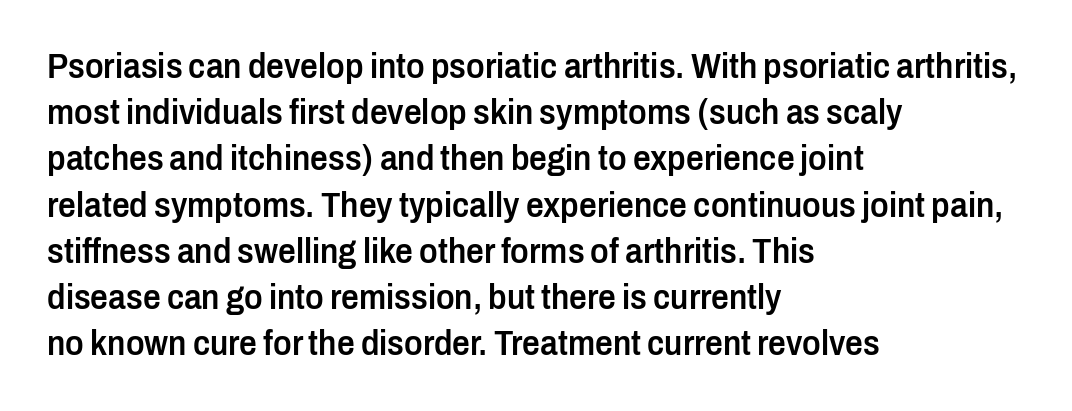
The image shows 35 px semibold, condensed sans-serif type, upright; set left-aligned, normal line spacing (1.32x), normal letter spacing, not underlined; low stroke contrast and a medium x-height.
